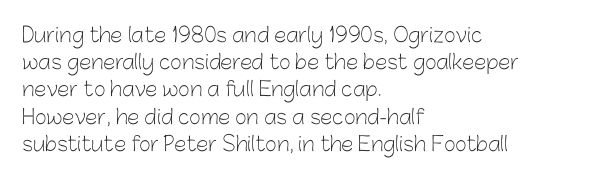
Q: Is the text bold? A: No.
Q: Is the text italic (slanted)? A: No, it is upright.
Q: Is the text underlined? A: No.
Q: How is the paragraph aligned? A: Left-aligned.
Q: Is the spacing between letters normal or unusually wide? A: Normal.
Q: Is the spacing between lines tight, normal or loose? A: Normal.
